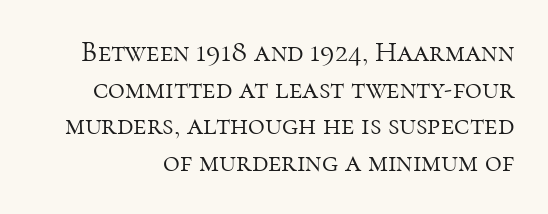
{"serif": "yes", "italic": "no", "bold": "no", "weight": "light", "width": "normal", "stroke_contrast": "high", "x_height": "medium", "monospaced": "no", "underline": "no", "line_spacing": "normal", "line_spacing_ratio": 1.26, "letter_spacing": "normal", "letter_spacing_em": 0.0, "glyph_px": 29}
